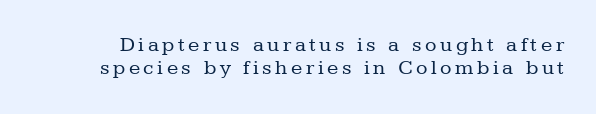
Closely set lines give the paragraph a compact silhouette. The axis of the letterforms is exactly vertical. Clear beneath every line of the passage. Bold? No — there's no thickening of the strokes.
